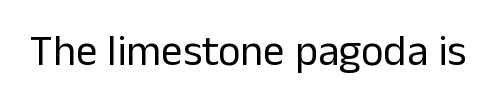
{"serif": "no", "italic": "no", "bold": "no", "weight": "regular", "width": "normal", "stroke_contrast": "low", "x_height": "medium", "monospaced": "no", "underline": "no", "letter_spacing": "normal", "letter_spacing_em": 0.0, "glyph_px": 43}
